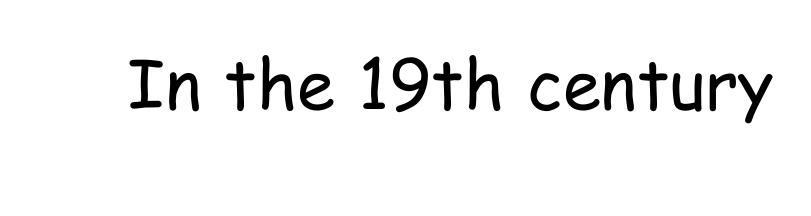
{"serif": "no", "italic": "no", "bold": "no", "weight": "regular", "width": "condensed", "stroke_contrast": "low", "x_height": "medium", "monospaced": "no", "underline": "no", "letter_spacing": "normal", "letter_spacing_em": 0.0, "glyph_px": 69}
